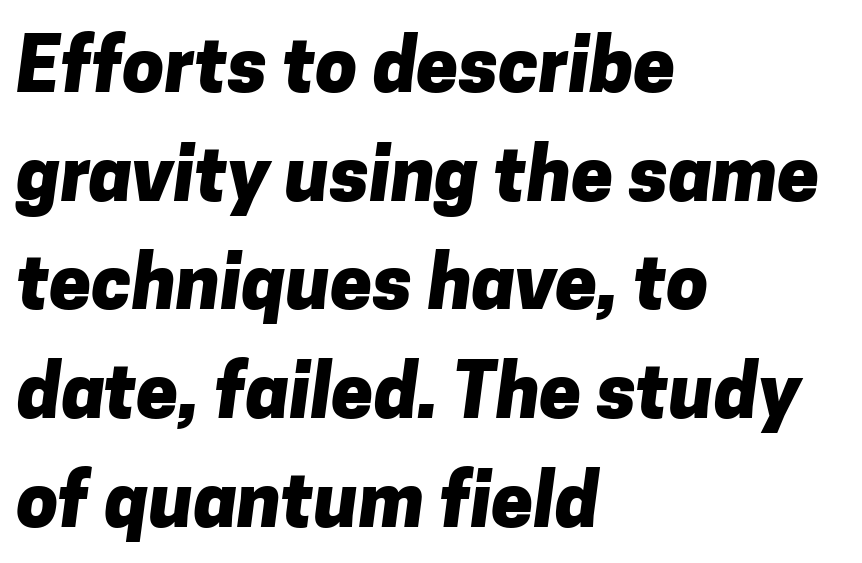
{"serif": "no", "bold": "yes", "weight": "heavy", "width": "normal", "stroke_contrast": "low", "x_height": "medium", "monospaced": "no", "underline": "no", "align": "left", "line_spacing": "normal", "line_spacing_ratio": 1.45, "letter_spacing": "normal", "letter_spacing_em": 0.0, "glyph_px": 75}
